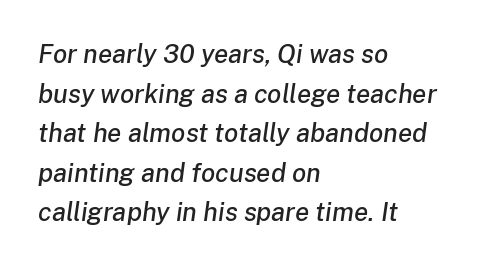
The lines are quadded left. Tracking value appears to be zero — textbook default spacing. These lines were composed using italics. Only glyphs here, with clear space below each row. Compared with typical paragraphs, the rows here are spaced about the same.
